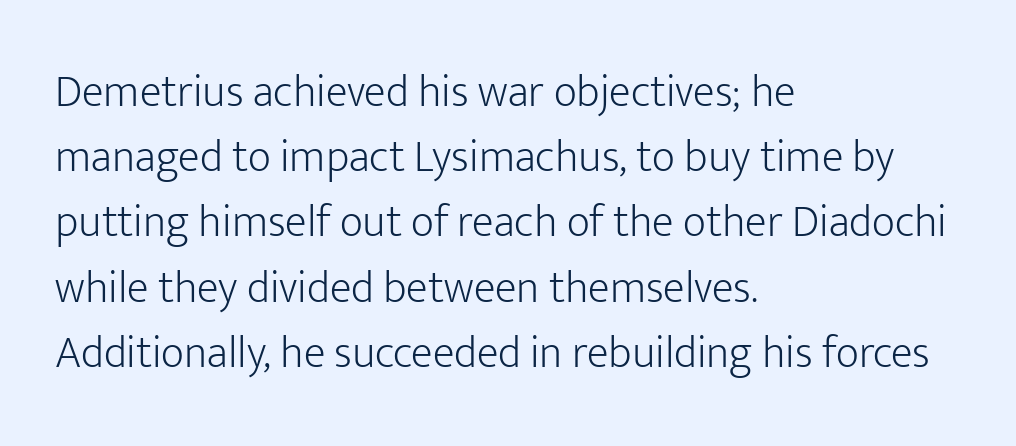
{"serif": "no", "italic": "no", "bold": "no", "weight": "light", "width": "normal", "stroke_contrast": "low", "x_height": "medium", "monospaced": "no", "underline": "no", "align": "left", "line_spacing": "normal", "line_spacing_ratio": 1.45, "letter_spacing": "normal", "letter_spacing_em": 0.0, "glyph_px": 45}
